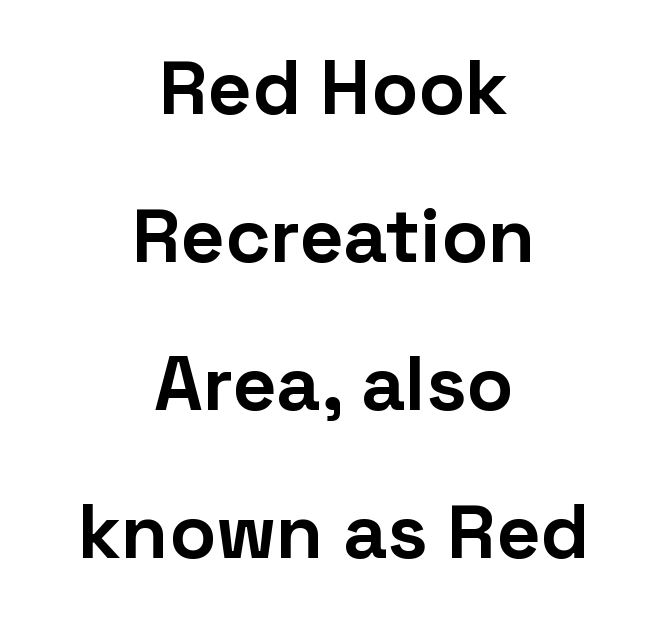
Q: Is the text bold? A: Yes.
Q: Is the text italic (slanted)? A: No, it is upright.
Q: Is the typeface a serif or a sans-serif typeface? A: Sans-serif.
Q: Is the text underlined? A: No.
Q: How is the paragraph aligned? A: Centered.
Q: Is the spacing between letters normal or unusually wide? A: Normal.
Q: Is the spacing between lines tight, normal or loose? A: Loose.
Q: Width (condensed, normal, or wide)? A: Normal.
Q: Stroke contrast? A: Low.
Q: x-height? A: Medium.
Q: Monospaced? A: No.
